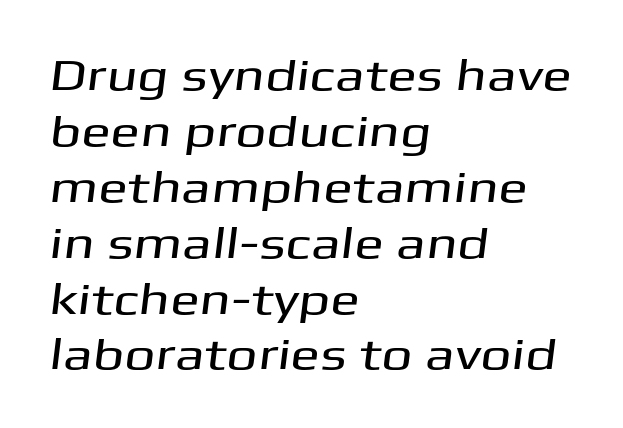
Q: Is the typeface a serif or a sans-serif typeface? A: Sans-serif.
Q: Is the text underlined? A: No.
Q: How is the paragraph aligned? A: Left-aligned.
Q: Is the spacing between letters normal or unusually wide? A: Normal.
Q: Is the spacing between lines tight, normal or loose? A: Normal.
Q: Width (condensed, normal, or wide)? A: Wide.
Q: Stroke contrast? A: Medium.
Q: x-height? A: Medium.
Q: Monospaced? A: No.
